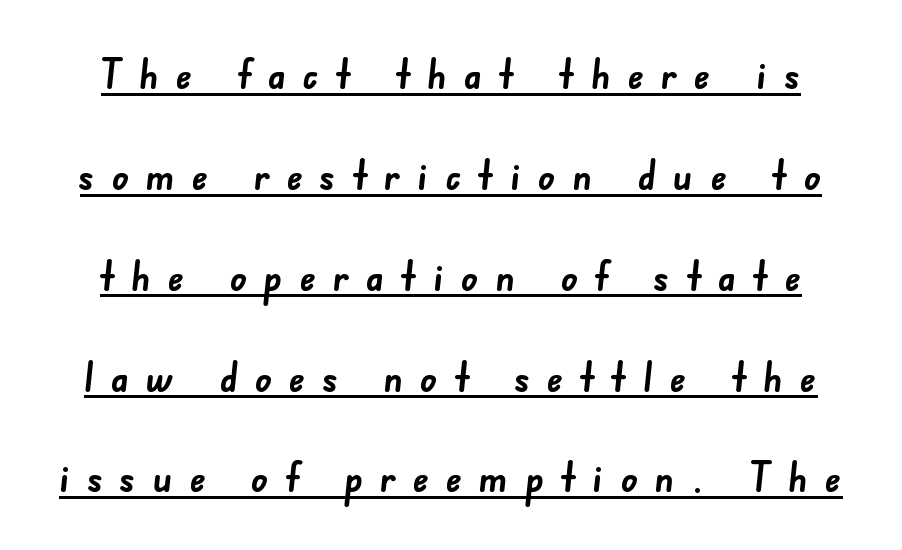
The image shows 41 px semibold sans-serif type; set loose line spacing (2.46x), unusually wide letter spacing (+0.42 em), underlined; low stroke contrast and a small x-height.
